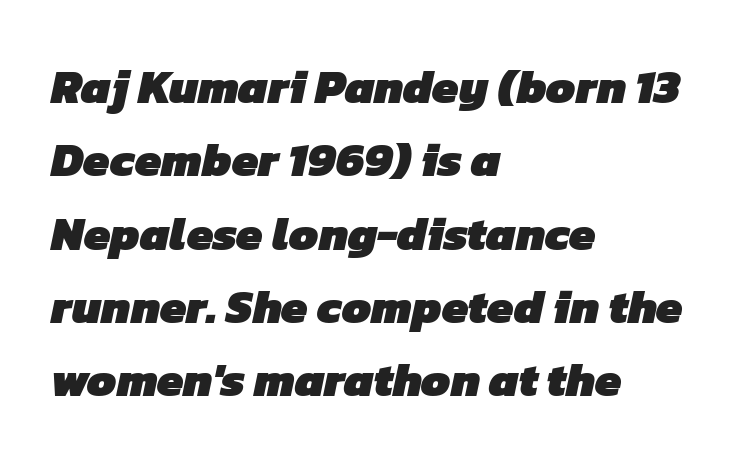
Q: Is the text bold? A: Yes.
Q: Is the typeface a serif or a sans-serif typeface? A: Sans-serif.
Q: Is the text underlined? A: No.
Q: How is the paragraph aligned? A: Left-aligned.
Q: Is the spacing between letters normal or unusually wide? A: Normal.
Q: Is the spacing between lines tight, normal or loose? A: Normal.
Q: Width (condensed, normal, or wide)? A: Normal.
Q: Stroke contrast? A: Low.
Q: x-height? A: Medium.
Q: Monospaced? A: No.
